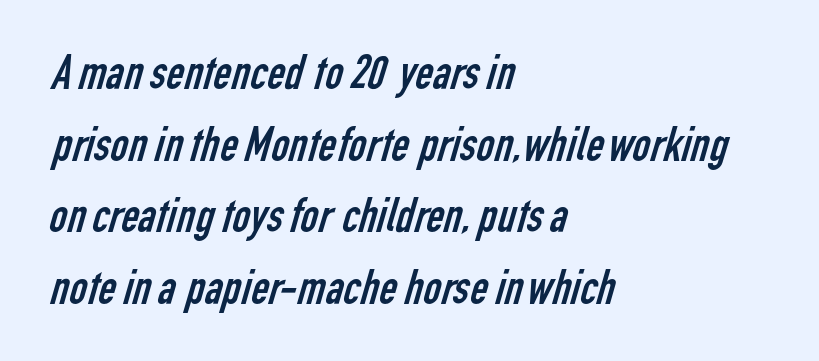
Character widths vary here, with narrow letters taking less room than wide ones. These glyphs show unthickened strokes, regular width or finer. Glyph-to-glyph distance matches everyday printed text. These lines stack with their left ends in a neat column. I'd call this a sans setting — the letters go barefoot. Lines of text with bare space underneath.
